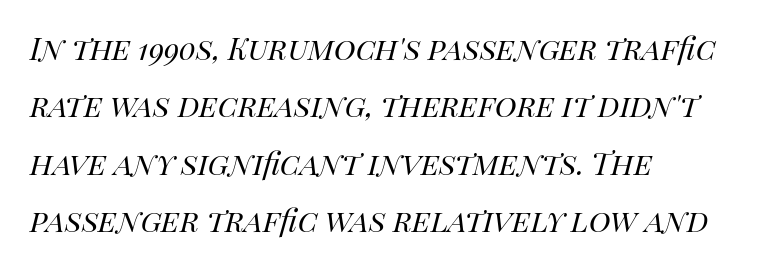
{"italic": "yes", "lean": "right", "slant_degrees": 14, "bold": "no", "weight": "regular", "width": "normal", "stroke_contrast": "high", "x_height": "large", "monospaced": "no", "underline": "no", "align": "left", "line_spacing": "normal", "line_spacing_ratio": 1.55, "letter_spacing": "normal", "letter_spacing_em": 0.0, "glyph_px": 37}
